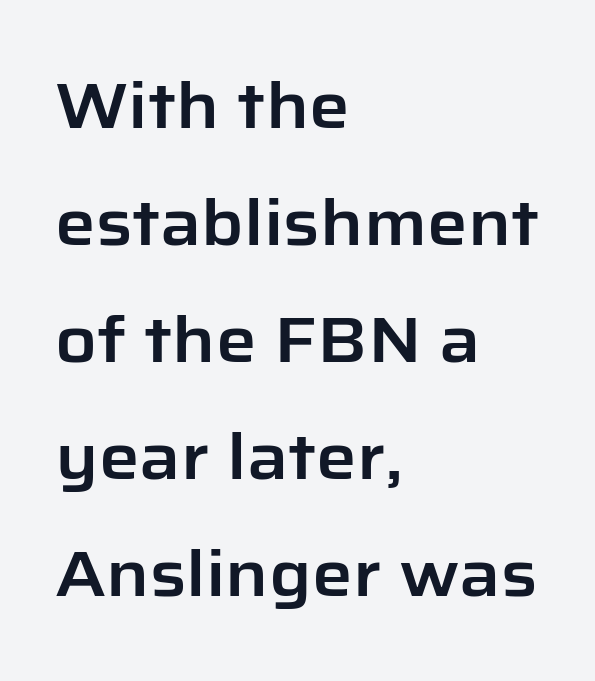
Q: Is the text italic (slanted)? A: No, it is upright.
Q: Is the typeface a serif or a sans-serif typeface? A: Sans-serif.
Q: Is the text underlined? A: No.
Q: How is the paragraph aligned? A: Left-aligned.
Q: Is the spacing between letters normal or unusually wide? A: Normal.
Q: Width (condensed, normal, or wide)? A: Normal.
Q: Stroke contrast? A: Low.
Q: x-height? A: Medium.
Q: Monospaced? A: No.
